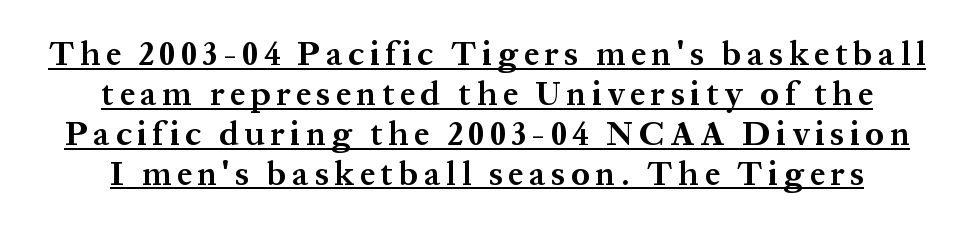
The image shows 33 px bold serif type, upright; set line spacing 1.21x, underlined; medium stroke contrast and a medium x-height.
